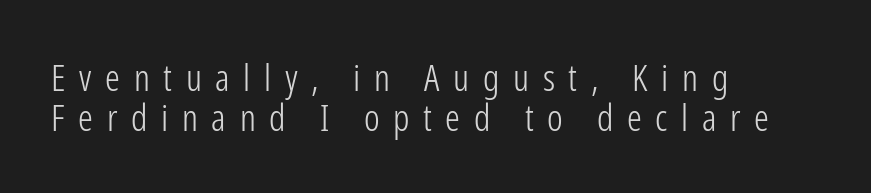
Q: Is the text bold? A: No.
Q: Is the text italic (slanted)? A: No, it is upright.
Q: Is the typeface a serif or a sans-serif typeface? A: Sans-serif.
Q: Is the text underlined? A: No.
Q: How is the paragraph aligned? A: Left-aligned.
Q: Is the spacing between letters normal or unusually wide? A: Unusually wide.
Q: Is the spacing between lines tight, normal or loose? A: Tight.
Q: Width (condensed, normal, or wide)? A: Condensed.
Q: Stroke contrast? A: Low.
Q: x-height? A: Medium.
Q: Monospaced? A: No.
